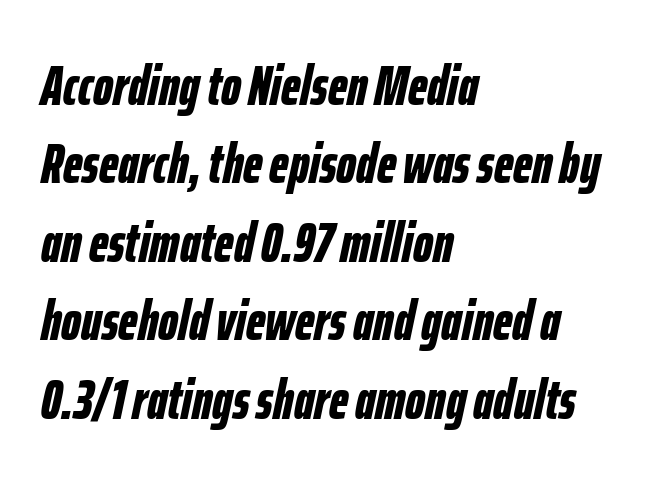
{"italic": "yes", "lean": "right", "slant_degrees": 12, "bold": "yes", "weight": "bold", "width": "condensed", "stroke_contrast": "low", "x_height": "medium", "monospaced": "no", "underline": "no", "align": "left", "line_spacing": "normal", "line_spacing_ratio": 1.4, "letter_spacing": "normal", "letter_spacing_em": 0.0, "glyph_px": 56}
